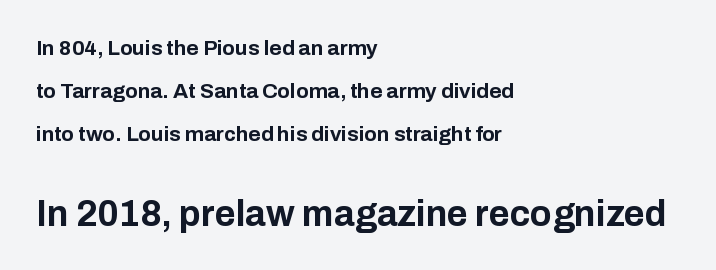
{"serif": "no", "italic": "no", "bold": "yes", "weight": "bold", "width": "normal", "stroke_contrast": "low", "x_height": "medium", "monospaced": "no", "underline": "no", "align": "left", "line_spacing": "loose", "line_spacing_ratio": 2.05, "letter_spacing": "normal", "letter_spacing_em": 0.0, "larger_block": "second", "size_ratio": 1.71, "glyph_px": 36}
